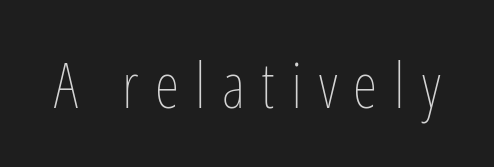
Inter-character spacing is expanded well beyond the font's built-in metrics. This sample uses an upright cut, with every glyph sitting square on the baseline. This sample has the flowing, uneven cadence of proportional lettering. The space beneath each line is pristine and unruled.
